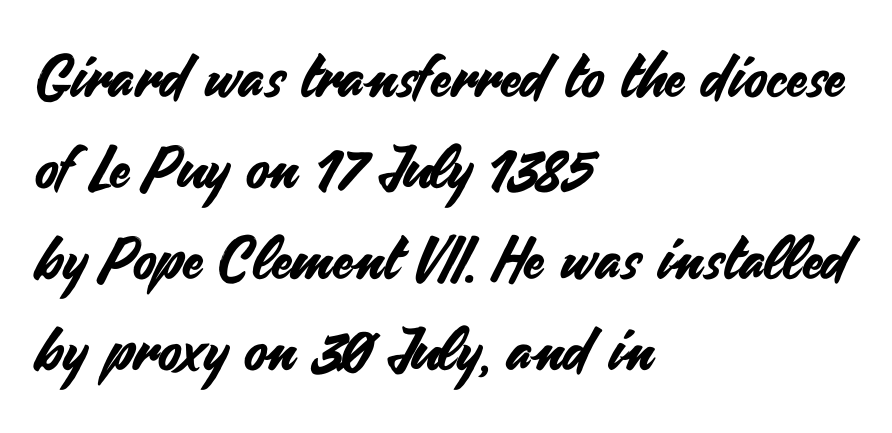
Q: Is the text italic (slanted)? A: Yes.
Q: Is the typeface a serif or a sans-serif typeface? A: Sans-serif.
Q: Is the text underlined? A: No.
Q: How is the paragraph aligned? A: Left-aligned.
Q: Is the spacing between letters normal or unusually wide? A: Normal.
Q: Is the spacing between lines tight, normal or loose? A: Normal.
Q: Width (condensed, normal, or wide)? A: Normal.
Q: Stroke contrast? A: Medium.
Q: x-height? A: Small.
Q: Monospaced? A: No.
